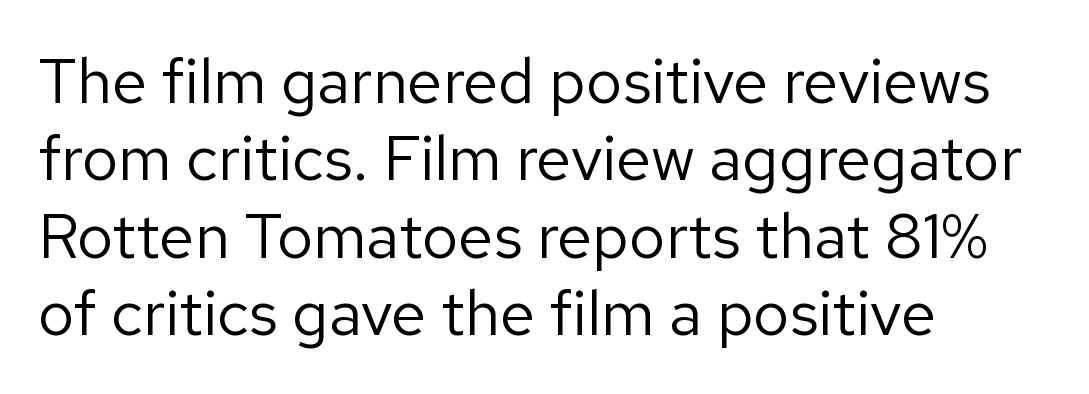
The image shows 63 px regular-weight sans-serif type, upright; set left-aligned, line spacing 1.23x, normal letter spacing, not underlined; low stroke contrast and a medium x-height.
